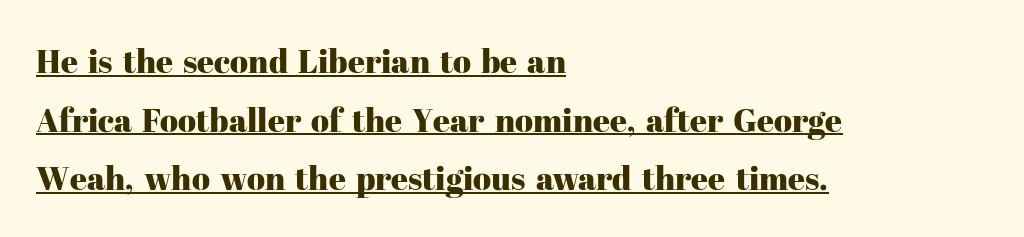
{"serif": "yes", "italic": "no", "width": "normal", "stroke_contrast": "high", "x_height": "medium", "monospaced": "no", "underline": "yes", "align": "left", "line_spacing_ratio": 1.78, "letter_spacing": "normal", "letter_spacing_em": 0.0, "glyph_px": 33}
